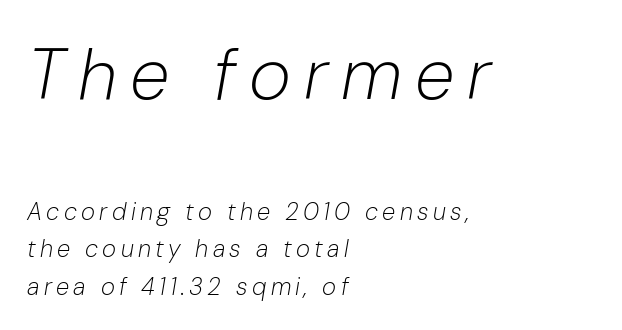
{"italic": "yes", "lean": "right", "slant_degrees": 10, "bold": "no", "weight": "light", "width": "normal", "stroke_contrast": "low", "x_height": "medium", "monospaced": "no", "underline": "no", "align": "left", "line_spacing": "normal", "line_spacing_ratio": 1.55, "larger_block": "first", "size_ratio": 3.0, "glyph_px": 72}
